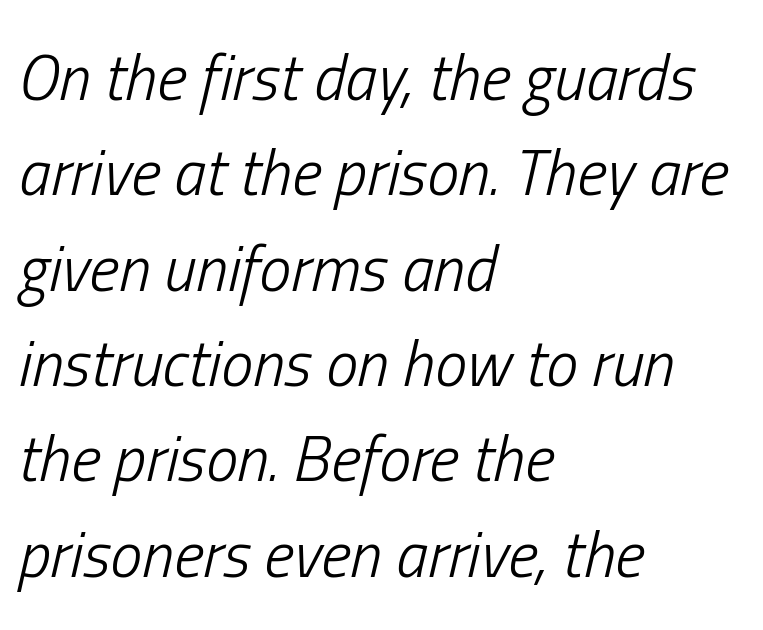
Q: Is the text bold? A: No.
Q: Is the text italic (slanted)? A: Yes, it leans right by about 13 degrees.
Q: Is the text underlined? A: No.
Q: How is the paragraph aligned? A: Left-aligned.
Q: Is the spacing between letters normal or unusually wide? A: Normal.
Q: Is the spacing between lines tight, normal or loose? A: Normal.
Q: Width (condensed, normal, or wide)? A: Condensed.
Q: Stroke contrast? A: Low.
Q: x-height? A: Medium.
Q: Monospaced? A: No.
